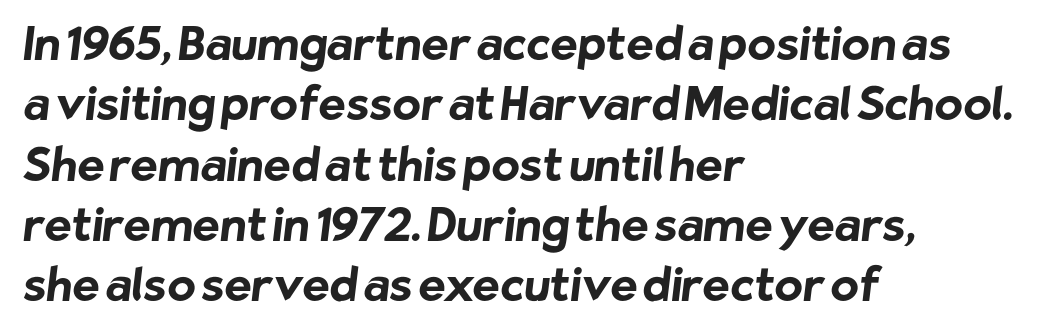
The image shows 46 px bold sans-serif type; set left-aligned, normal line spacing (1.31x), normal letter spacing, not underlined; low stroke contrast and a medium x-height.
